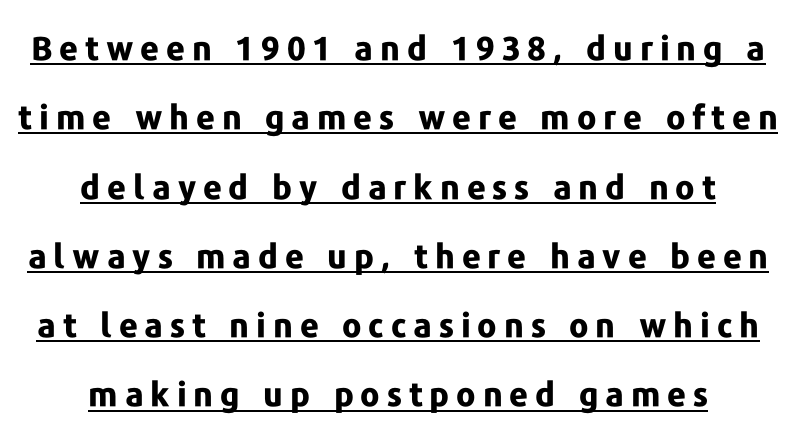
Q: Is the text bold? A: Yes.
Q: Is the text italic (slanted)? A: No, it is upright.
Q: Is the typeface a serif or a sans-serif typeface? A: Sans-serif.
Q: Is the text underlined? A: Yes.
Q: How is the paragraph aligned? A: Centered.
Q: Is the spacing between letters normal or unusually wide? A: Unusually wide.
Q: Is the spacing between lines tight, normal or loose? A: Loose.
Q: Width (condensed, normal, or wide)? A: Normal.
Q: Stroke contrast? A: Low.
Q: x-height? A: Medium.
Q: Monospaced? A: No.
